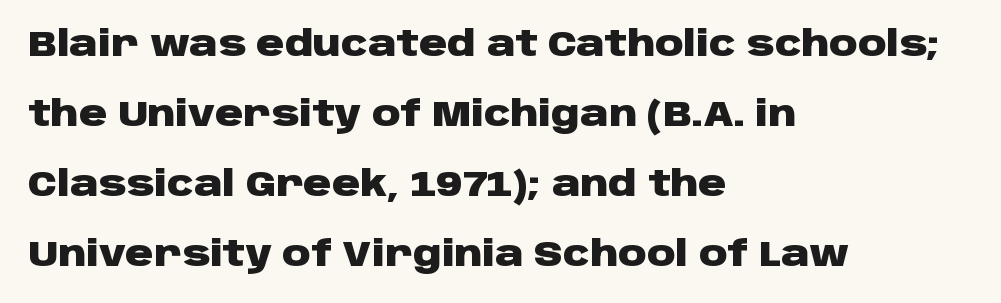
The image shows 35 px heavy, wide sans-serif type, upright; set left-aligned, loose line spacing (2.0x), normal letter spacing, not underlined; low stroke contrast and a large x-height.
